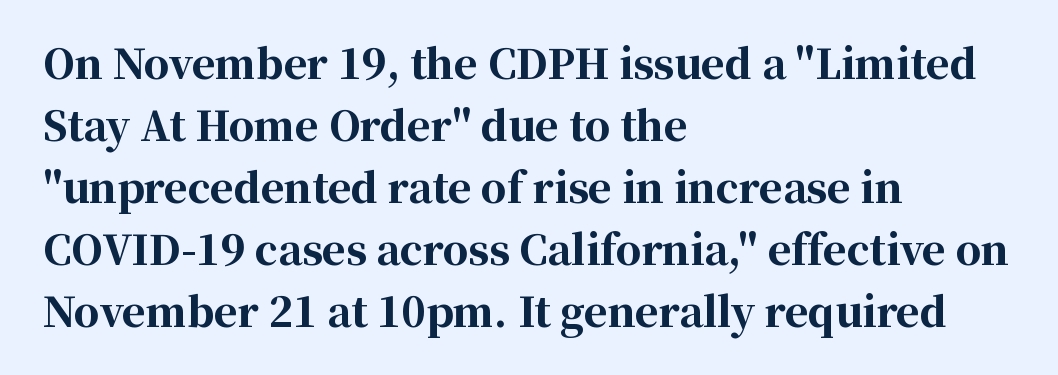
Q: Is the text bold? A: Yes.
Q: Is the text italic (slanted)? A: No, it is upright.
Q: Is the typeface a serif or a sans-serif typeface? A: Serif.
Q: Is the text underlined? A: No.
Q: How is the paragraph aligned? A: Left-aligned.
Q: Is the spacing between letters normal or unusually wide? A: Normal.
Q: Is the spacing between lines tight, normal or loose? A: Normal.
Q: Width (condensed, normal, or wide)? A: Normal.
Q: Stroke contrast? A: High.
Q: x-height? A: Medium.
Q: Monospaced? A: No.
